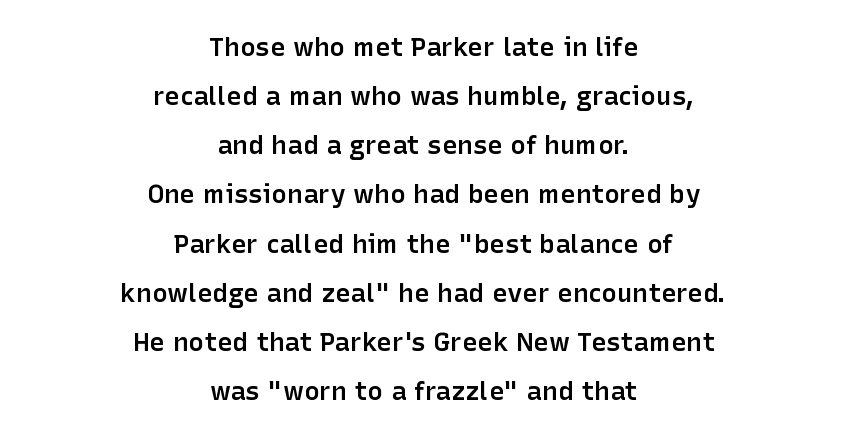
The image shows 26 px text type, upright; set centered, line spacing 1.89x, normal letter spacing, not underlined.
